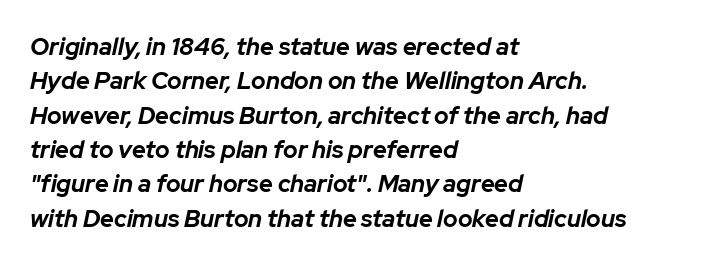
The image shows 24 px bold type, italic (leaning right); set left-aligned, normal line spacing (1.43x), normal letter spacing, not underlined.
